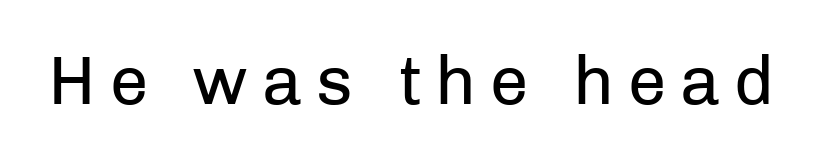
The image shows 69 px regular-weight sans-serif type, upright; set unusually wide letter spacing (+0.2 em), not underlined; low stroke contrast and a medium x-height.
